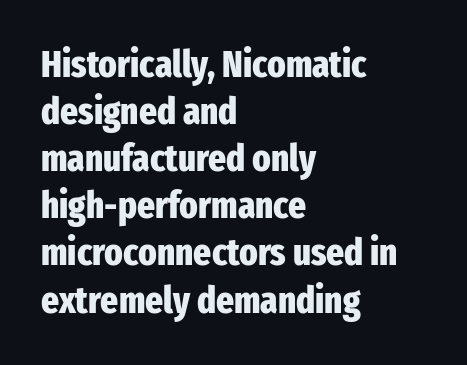
These lines are rendered in a variable-pitch font. The gaps between neighbouring characters are ordinary and unremarkable. Nope, no serifs anywhere on these letters. Layout note: lines flush left. A clean baseline with only descenders dipping below it.
